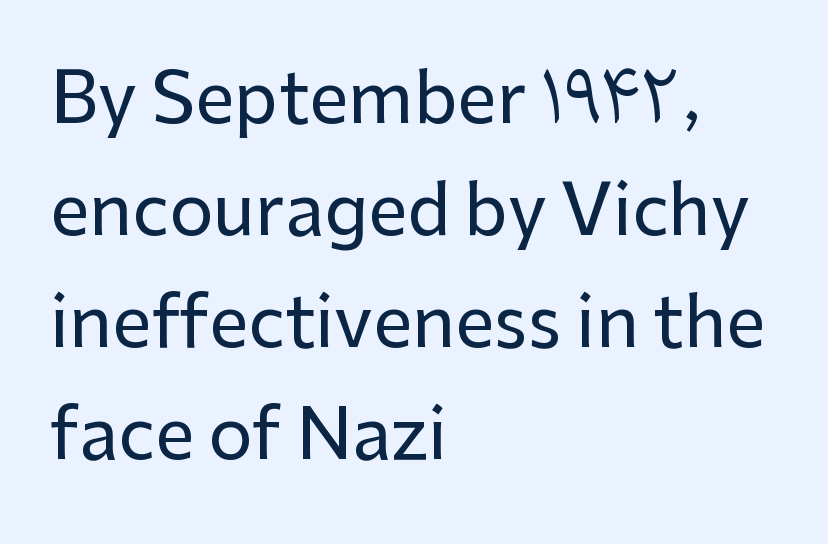
Q: Is the text italic (slanted)? A: No, it is upright.
Q: Is the typeface a serif or a sans-serif typeface? A: Sans-serif.
Q: Is the text underlined? A: No.
Q: How is the paragraph aligned? A: Left-aligned.
Q: Is the spacing between letters normal or unusually wide? A: Normal.
Q: Is the spacing between lines tight, normal or loose? A: Normal.
Q: Width (condensed, normal, or wide)? A: Normal.
Q: Stroke contrast? A: Low.
Q: x-height? A: Medium.
Q: Monospaced? A: No.
